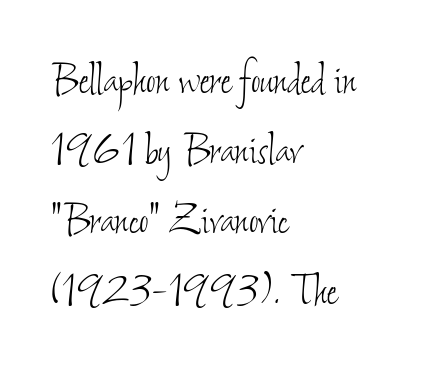
The image shows 52 px thin, condensed type; set left-aligned, normal line spacing (1.35x), normal letter spacing, not underlined; low stroke contrast and a small x-height.
